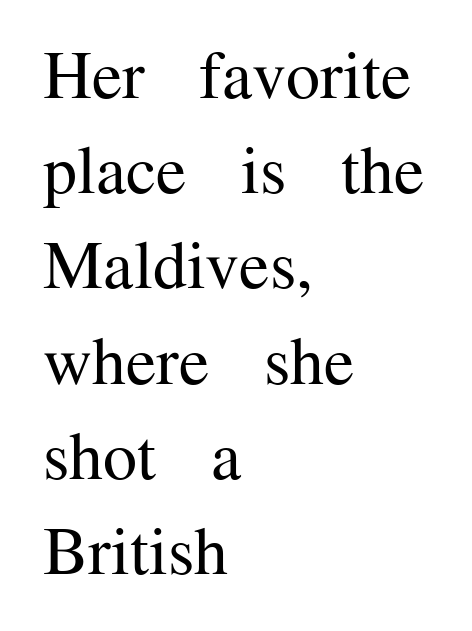
Q: Is the text bold? A: No.
Q: Is the text italic (slanted)? A: No, it is upright.
Q: Is the typeface a serif or a sans-serif typeface? A: Serif.
Q: Is the text underlined? A: No.
Q: How is the paragraph aligned? A: Left-aligned.
Q: Is the spacing between letters normal or unusually wide? A: Normal.
Q: Is the spacing between lines tight, normal or loose? A: Normal.
Q: Width (condensed, normal, or wide)? A: Normal.
Q: Stroke contrast? A: Medium.
Q: x-height? A: Medium.
Q: Monospaced? A: No.
